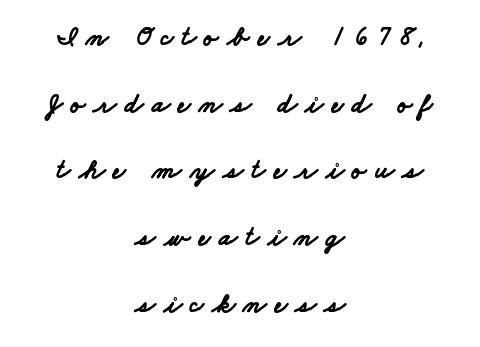
The image shows 27 px bold type; set centered, loose line spacing (2.47x), unusually wide letter spacing (+0.3 em), not underlined.
